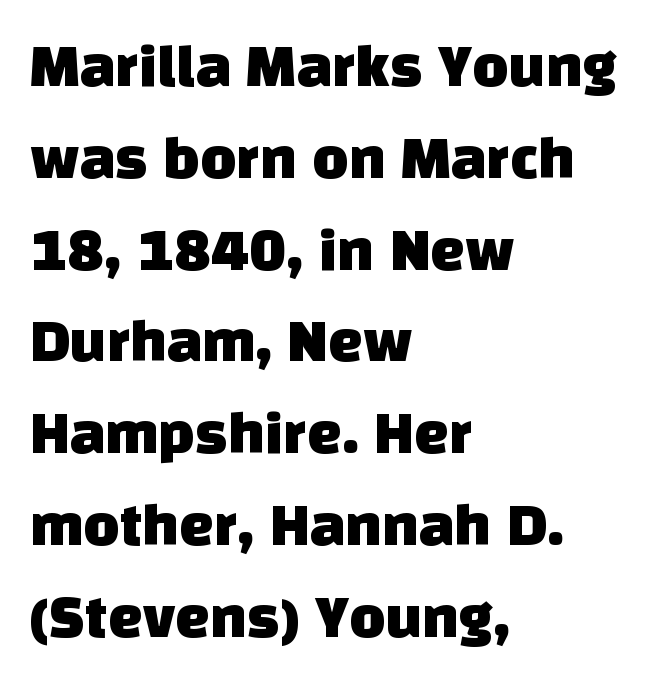
Unmarked baselines from the first word to the last. This sample has the flowing, uneven cadence of proportional lettering. Each new line begins a customary step beneath the previous one. Line starts are locked; line ends wander.
